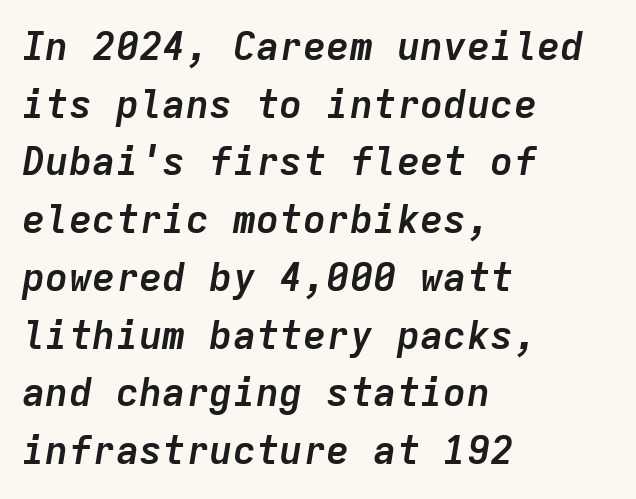
The image shows 39 px semibold type, italic (leaning right), monospaced; set left-aligned, normal line spacing (1.48x), normal letter spacing, not underlined; low stroke contrast and a medium x-height.
